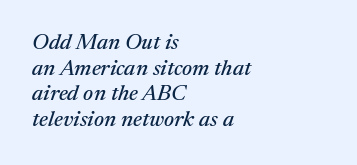
The image shows 22 px text type, italic (leaning right); set left-aligned, line spacing 1.17x, normal letter spacing, not underlined.
